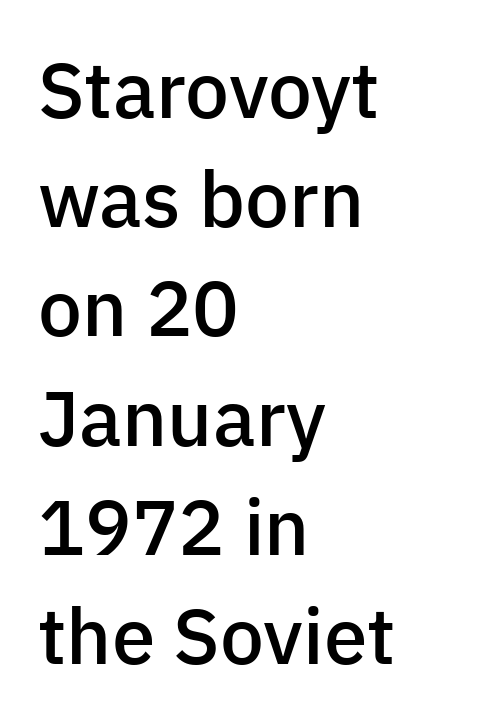
Caption: multi-line text, flush left, ragged right. The glyphs in this specimen are sans serif. The letters stand upright; this is a roman face. Its strokes are somewhat broadened, the hallmark of semibold type. Bare-footed words on every line. This sample uses plain, unmodified letter spacing.
